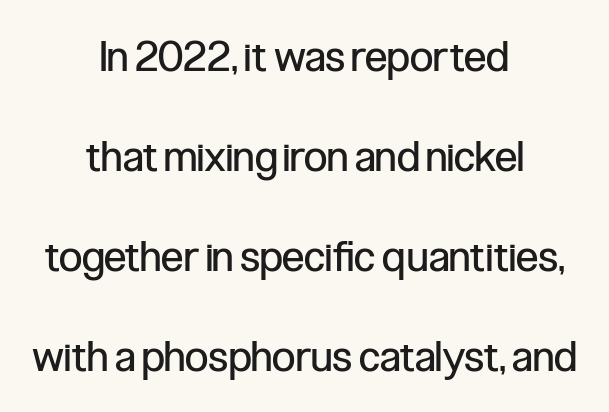
{"serif": "no", "italic": "no", "bold": "no", "weight": "regular", "width": "condensed", "stroke_contrast": "low", "x_height": "medium", "monospaced": "no", "underline": "no", "align": "center", "line_spacing": "loose", "line_spacing_ratio": 2.38, "letter_spacing": "normal", "letter_spacing_em": 0.0, "glyph_px": 42}
